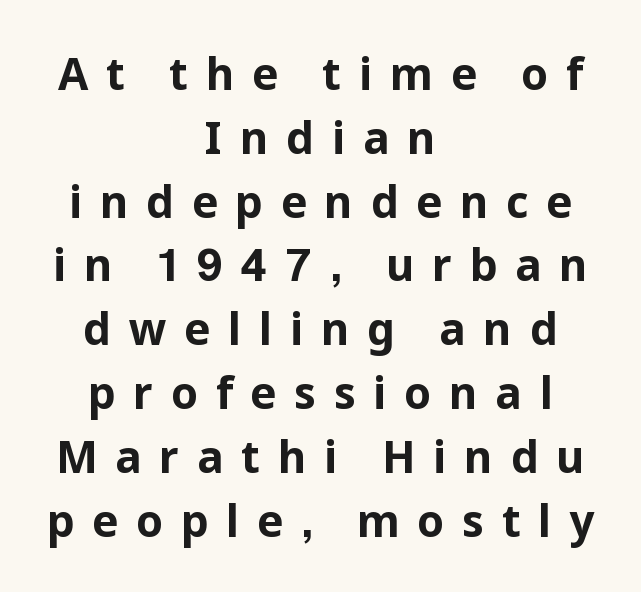
Q: Is the text bold? A: Yes.
Q: Is the text italic (slanted)? A: No, it is upright.
Q: Is the typeface a serif or a sans-serif typeface? A: Sans-serif.
Q: Is the text underlined? A: No.
Q: How is the paragraph aligned? A: Centered.
Q: Is the spacing between letters normal or unusually wide? A: Unusually wide.
Q: Is the spacing between lines tight, normal or loose? A: Normal.
Q: Width (condensed, normal, or wide)? A: Normal.
Q: Stroke contrast? A: Low.
Q: x-height? A: Medium.
Q: Monospaced? A: No.
